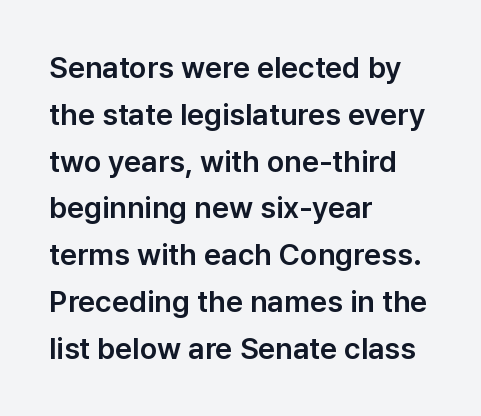
{"serif": "no", "italic": "no", "width": "normal", "stroke_contrast": "low", "x_height": "medium", "monospaced": "no", "underline": "no", "align": "left", "line_spacing": "normal", "line_spacing_ratio": 1.56, "letter_spacing": "normal", "letter_spacing_em": 0.0, "glyph_px": 30}
